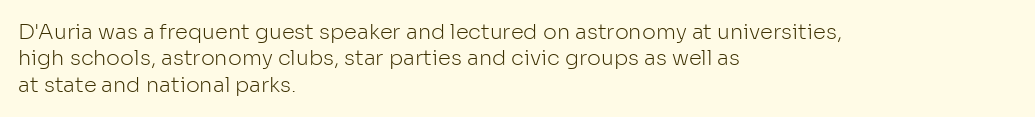
{"italic": "no", "bold": "no", "underline": "no", "align": "left", "line_spacing": "normal", "line_spacing_ratio": 1.26, "letter_spacing": "normal", "letter_spacing_em": 0.0, "glyph_px": 21}
